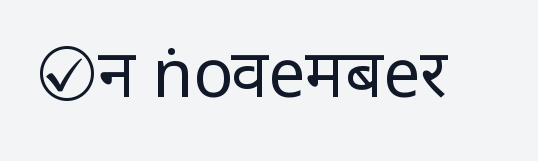
{"serif": "no", "italic": "no", "bold": "no", "weight": "regular", "width": "normal", "stroke_contrast": "low", "x_height": "medium", "monospaced": "no", "underline": "no", "letter_spacing": "normal", "letter_spacing_em": 0.0, "glyph_px": 66}
